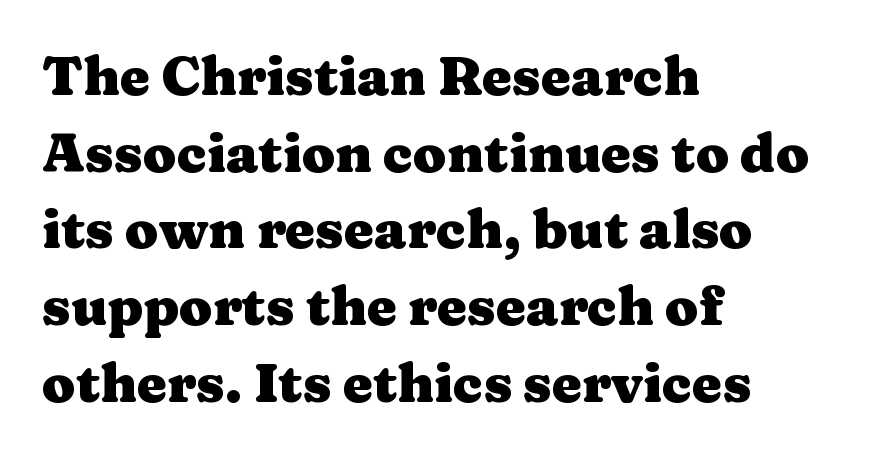
The image shows 54 px heavy, wide serif type, upright; set left-aligned, normal line spacing (1.42x), normal letter spacing, not underlined; medium stroke contrast and a medium x-height.
